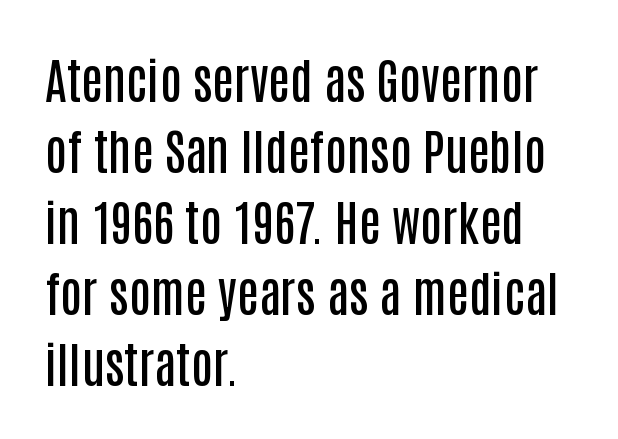
The image shows 49 px semibold, condensed sans-serif type, upright; set left-aligned, normal line spacing (1.45x), normal letter spacing, not underlined; low stroke contrast and a large x-height.
